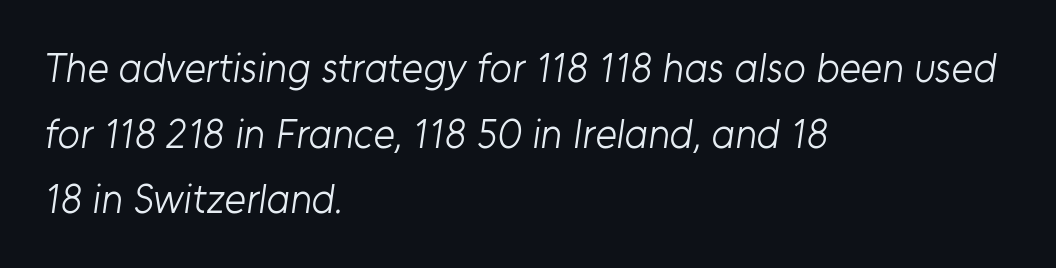
Q: Is the text bold? A: No.
Q: Is the typeface a serif or a sans-serif typeface? A: Sans-serif.
Q: Is the text underlined? A: No.
Q: How is the paragraph aligned? A: Left-aligned.
Q: Is the spacing between letters normal or unusually wide? A: Normal.
Q: Is the spacing between lines tight, normal or loose? A: Normal.
Q: Width (condensed, normal, or wide)? A: Normal.
Q: Stroke contrast? A: Low.
Q: x-height? A: Medium.
Q: Monospaced? A: No.
